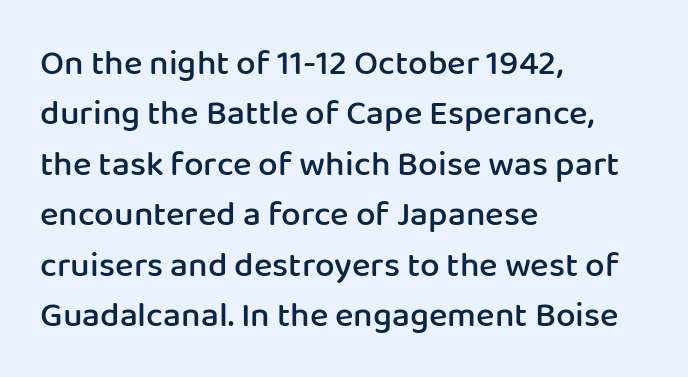
A clean baseline with only descenders dipping below it. Look at the bottom of the vertical strokes: they stop flat, with no serifs. Posture: straight, roman, zero tilt. A normal amount of white space separates one row of letters from the next. Proportional: the letters do not fall into vertical columns. Horizontal alignment here is leftward, the default for most running prose.
